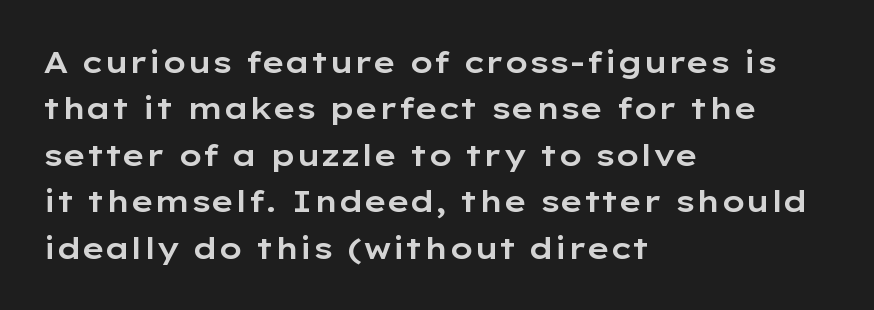
The image shows 30 px wide sans-serif type, upright; set left-aligned, normal line spacing (1.55x), normal letter spacing, not underlined; low stroke contrast and a medium x-height.
